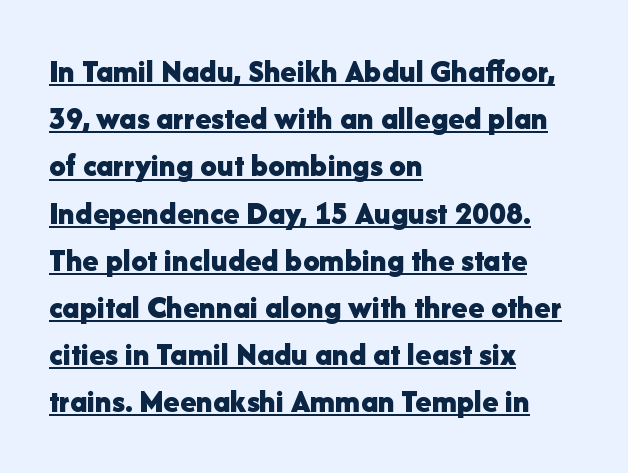
Q: Is the text bold? A: Yes.
Q: Is the text italic (slanted)? A: No, it is upright.
Q: Is the typeface a serif or a sans-serif typeface? A: Sans-serif.
Q: Is the text underlined? A: Yes.
Q: How is the paragraph aligned? A: Left-aligned.
Q: Is the spacing between letters normal or unusually wide? A: Normal.
Q: Is the spacing between lines tight, normal or loose? A: Normal.
Q: Width (condensed, normal, or wide)? A: Normal.
Q: Stroke contrast? A: Low.
Q: x-height? A: Medium.
Q: Monospaced? A: No.
